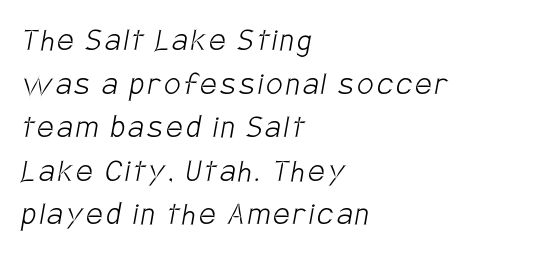
The image shows 36 px light, condensed sans-serif type; set left-aligned, line spacing 1.21x, not underlined; low stroke contrast and a large x-height.
